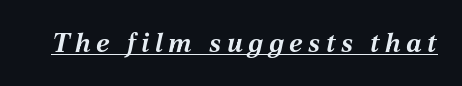
Compared with undecorated copy, this sample adds a rule below the words. You'd pick this weight for a headline — it's a proper bold. Posture: slanted. Tracking value appears strongly positive — letters spread wide.
